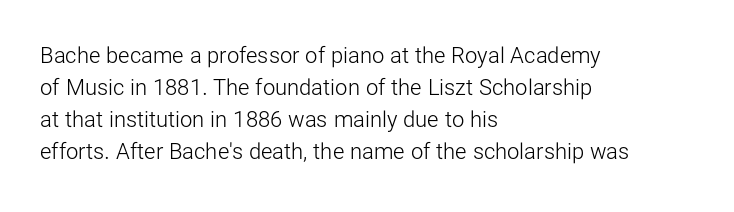
{"italic": "no", "bold": "no", "underline": "no", "align": "left", "line_spacing": "normal", "line_spacing_ratio": 1.46, "letter_spacing": "normal", "letter_spacing_em": 0.0, "glyph_px": 22}
